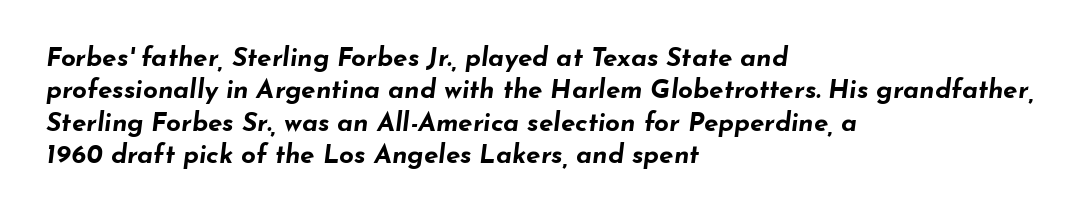
Q: Is the text bold? A: Yes.
Q: Is the text italic (slanted)? A: Yes, it leans right by about 7 degrees.
Q: Is the text underlined? A: No.
Q: How is the paragraph aligned? A: Left-aligned.
Q: Is the spacing between letters normal or unusually wide? A: Normal.
Q: Is the spacing between lines tight, normal or loose? A: Normal.
